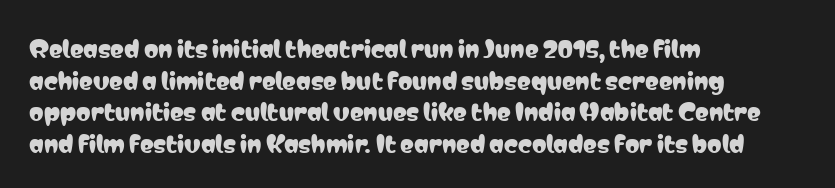
The image shows 23 px text type, upright; set left-aligned, normal line spacing (1.37x), normal letter spacing, not underlined.
